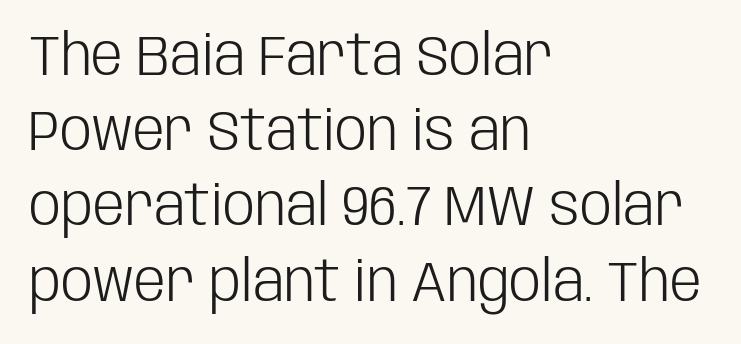
When letters stand straight like this, we call the style roman or upright. Left-aligned paragraph, ragged on the right. Weight: regular or lighter. A sans-serif font was chosen for this passage. The designer left line spacing at the default.
